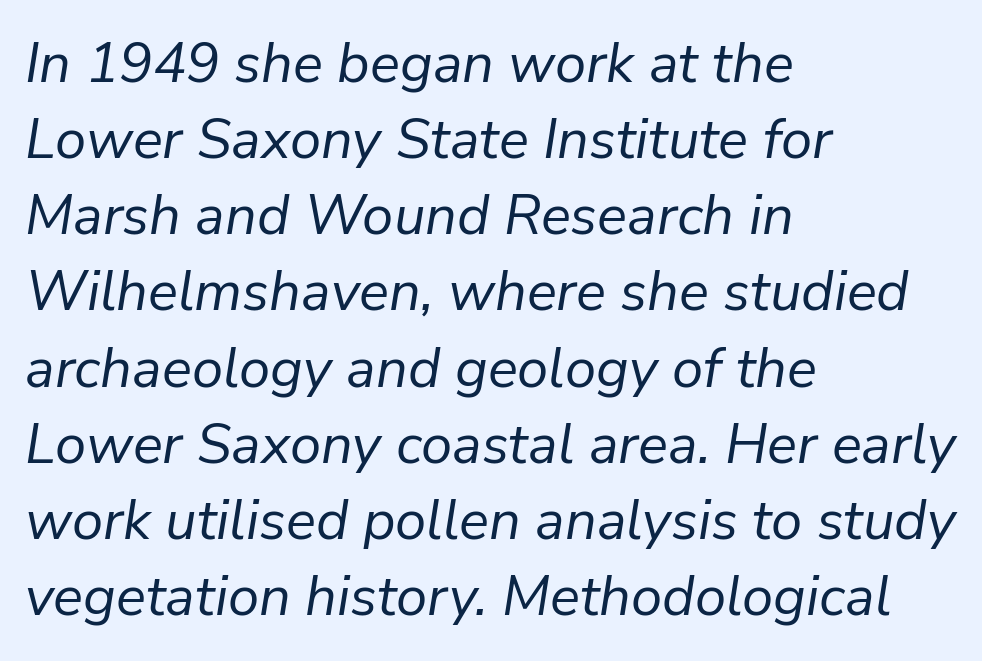
The image shows 56 px regular-weight type, italic (leaning right); set left-aligned, normal line spacing (1.36x), normal letter spacing, not underlined; low stroke contrast and a medium x-height.
